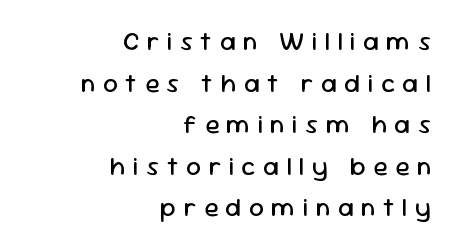
Q: Is the text bold? A: No.
Q: Is the text italic (slanted)? A: No, it is upright.
Q: Is the text underlined? A: No.
Q: How is the paragraph aligned? A: Right-aligned.
Q: Is the spacing between letters normal or unusually wide? A: Unusually wide.
Q: Is the spacing between lines tight, normal or loose? A: Normal.
